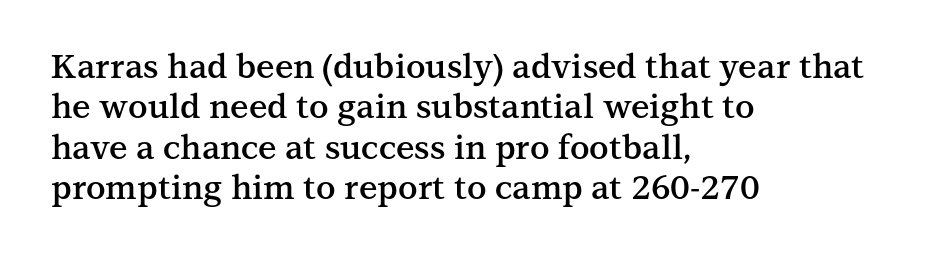
The image shows 33 px semibold serif type, upright; set left-aligned, line spacing 1.22x, normal letter spacing, not underlined; medium stroke contrast and a medium x-height.
